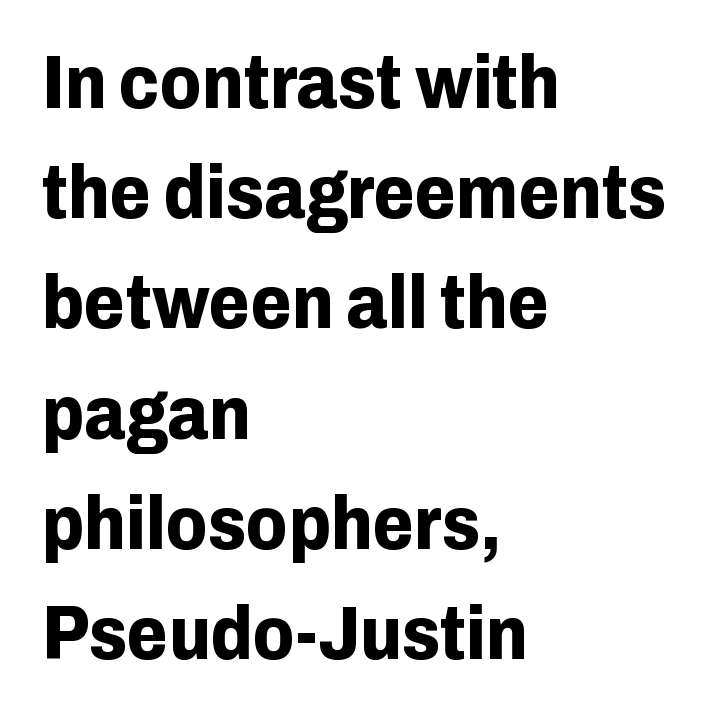
The lettering stays uniformly vertical, giving the passage a roman look. How are the letters spaced? Ordinarily, with no added tracking. Each row of text sits above clean, open space. If you measured baseline to baseline, you'd find a middling distance. Note the varied advance widths — an 'i' is clearly narrower than an 'm'.
